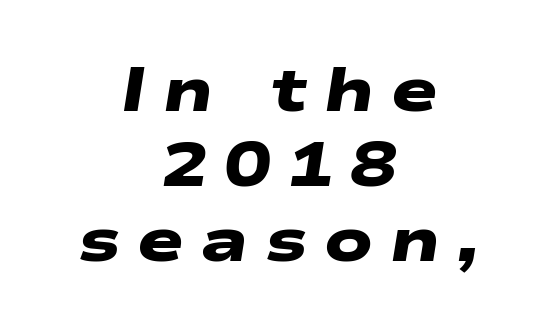
Line starts and ends both wander, symmetrically. The strip under each line holds only bare page. The letters carry no serifs — their stems end cleanly without finishing strokes. Note the varied advance widths — an 'i' is clearly narrower than an 'm'. The letters are bold, with thick, heavy strokes. The tracking reads as deliberately expanded to a designer's eye.
